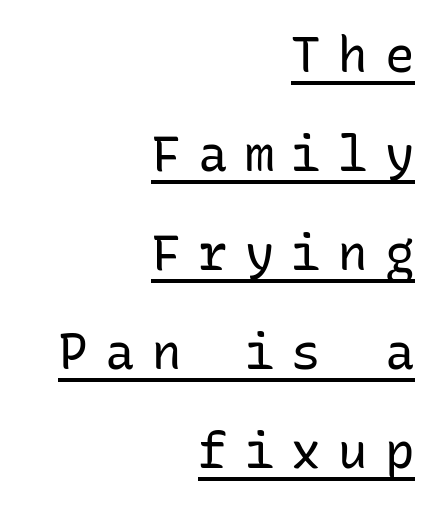
The paragraph has a hard right edge and a soft left edge. Bold? No — there's no thickening of the strokes. The words here are underlined. If you measured baseline to baseline, you'd find a long distance. The letters stand straight up with perfectly vertical stems. Spacing between characters has been opened up far beyond the box default.
